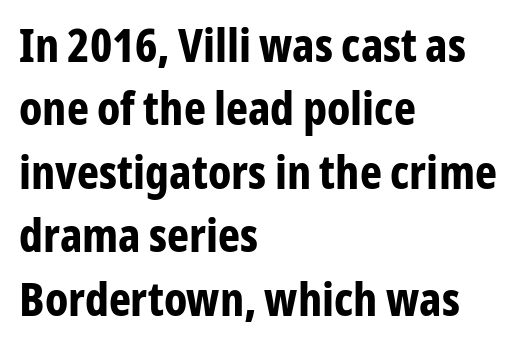
The image shows 47 px bold, condensed sans-serif type, upright; set left-aligned, normal line spacing (1.35x), normal letter spacing, not underlined; low stroke contrast and a medium x-height.
